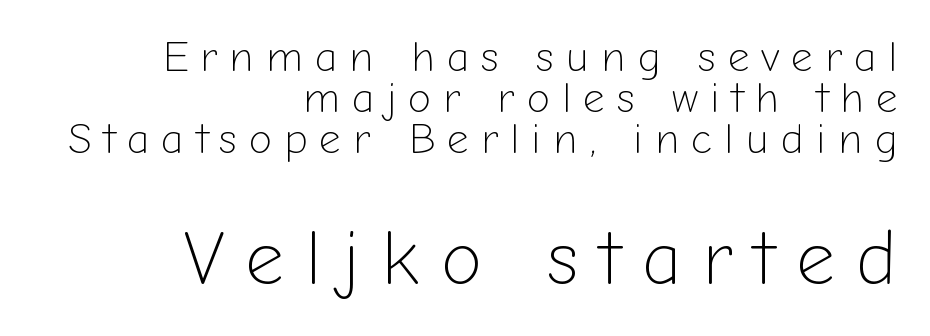
The axis of the letterforms is exactly vertical. Notice how descenders almost collide with the ascenders below — that's tight leading. Reading top to bottom, the characters get bigger at the block break. The rendering anchors every line to the right-hand side. Classification — sans serif. The zone under the glyphs is completely vacant.
